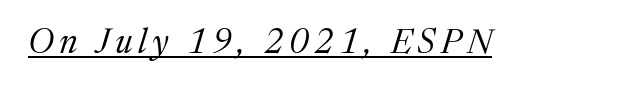
Style check: oblique. The string is rendered with underlining switched on. Stems here are at most as thick as an everyday book face. You can tell from the footed stems that serif type was used.
